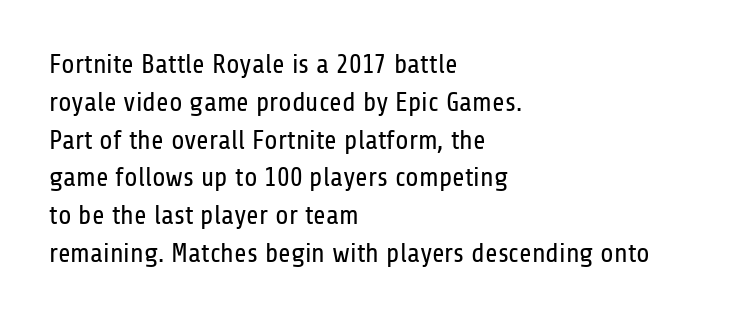
Q: Is the text bold? A: No.
Q: Is the text italic (slanted)? A: No, it is upright.
Q: Is the text underlined? A: No.
Q: How is the paragraph aligned? A: Left-aligned.
Q: Is the spacing between letters normal or unusually wide? A: Normal.
Q: Is the spacing between lines tight, normal or loose? A: Normal.
